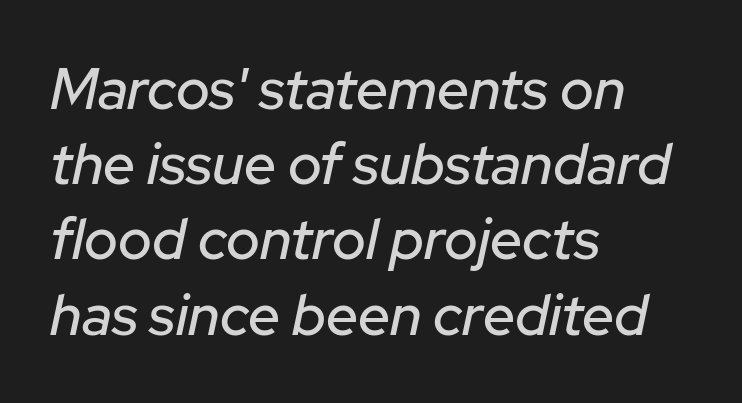
{"italic": "yes", "lean": "right", "slant_degrees": 12, "width": "normal", "stroke_contrast": "low", "x_height": "medium", "monospaced": "no", "underline": "no", "align": "left", "line_spacing": "normal", "line_spacing_ratio": 1.32, "letter_spacing": "normal", "letter_spacing_em": 0.0, "glyph_px": 57}
